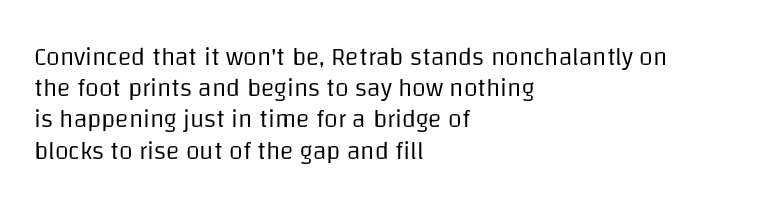
Spacing between characters is what you'd get straight out of the box. Ordinary non-slanted type is in use. The compositor pushed each line to the left boundary. Rows of type keep a routine distance in the vertical direction.
